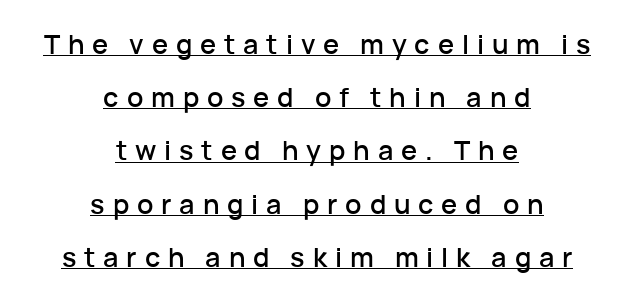
{"italic": "no", "underline": "yes", "align": "center", "line_spacing": "loose", "line_spacing_ratio": 1.97, "letter_spacing": "wide", "letter_spacing_em": 0.29, "glyph_px": 27}
